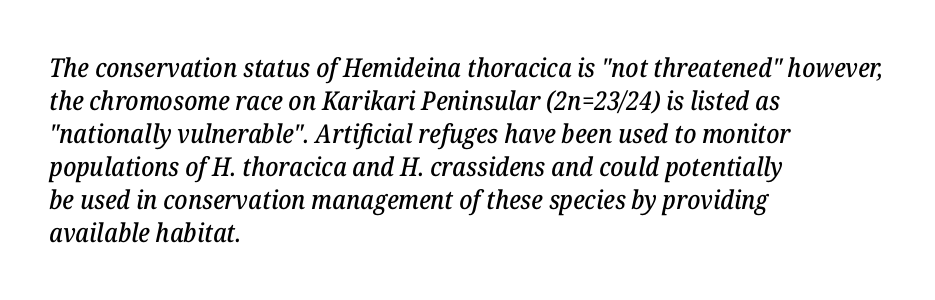
{"italic": "yes", "lean": "right", "slant_degrees": 12, "underline": "no", "align": "left", "line_spacing": "normal", "line_spacing_ratio": 1.27, "letter_spacing": "normal", "letter_spacing_em": 0.0, "glyph_px": 26}
